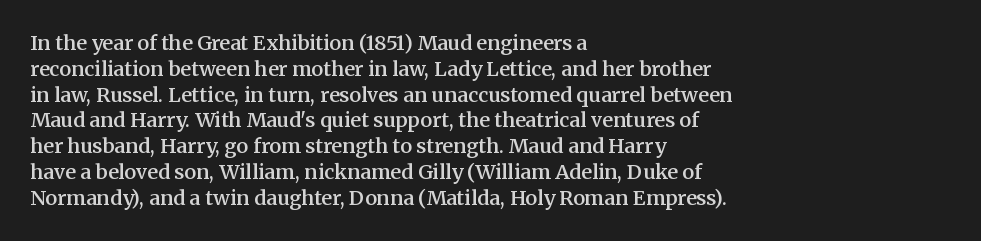
{"italic": "no", "bold": "semi", "underline": "no", "align": "left", "line_spacing": "normal", "line_spacing_ratio": 1.29, "letter_spacing": "normal", "letter_spacing_em": 0.0, "glyph_px": 20}
